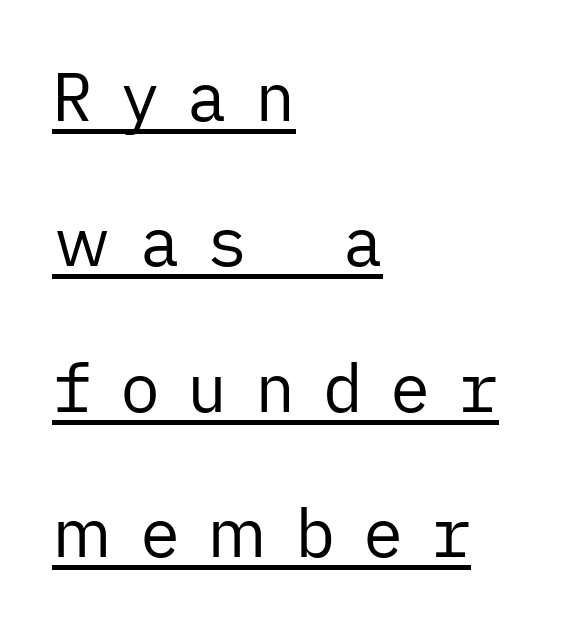
{"serif": "no", "italic": "no", "bold": "no", "weight": "regular", "width": "normal", "stroke_contrast": "low", "x_height": "medium", "underline": "yes", "align": "left", "line_spacing": "loose", "line_spacing_ratio": 2.17, "letter_spacing": "wide", "letter_spacing_em": 0.41, "glyph_px": 67}
